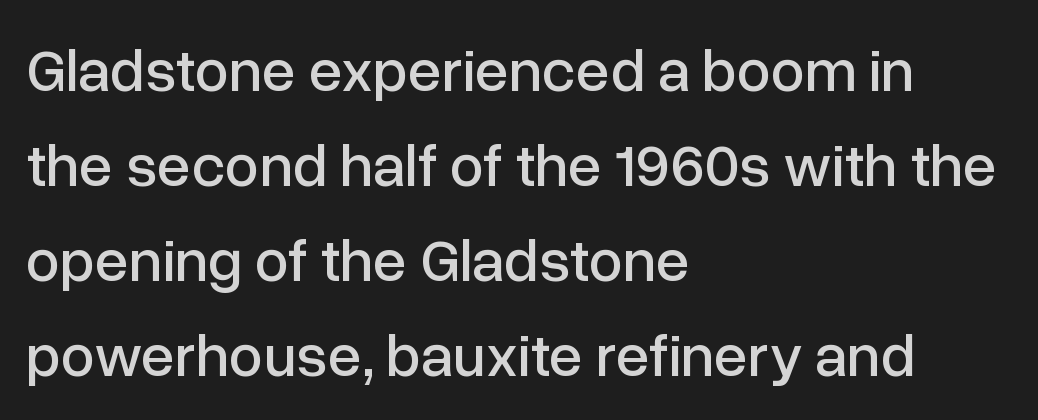
{"serif": "no", "italic": "no", "width": "normal", "stroke_contrast": "low", "x_height": "medium", "monospaced": "no", "underline": "no", "align": "left", "line_spacing": "normal", "line_spacing_ratio": 1.56, "letter_spacing": "normal", "letter_spacing_em": 0.0, "glyph_px": 61}
